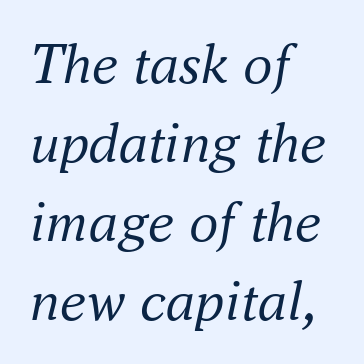
Q: Is the text bold? A: No.
Q: Is the text italic (slanted)? A: Yes, it leans right by about 16 degrees.
Q: Is the typeface a serif or a sans-serif typeface? A: Serif.
Q: Is the text underlined? A: No.
Q: How is the paragraph aligned? A: Left-aligned.
Q: Is the spacing between letters normal or unusually wide? A: Normal.
Q: Is the spacing between lines tight, normal or loose? A: Normal.
Q: Width (condensed, normal, or wide)? A: Normal.
Q: Stroke contrast? A: Medium.
Q: x-height? A: Small.
Q: Monospaced? A: No.
